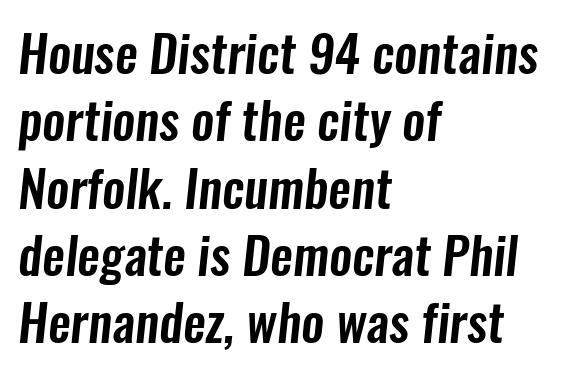
{"serif": "no", "width": "condensed", "stroke_contrast": "low", "x_height": "medium", "monospaced": "no", "underline": "no", "align": "left", "line_spacing": "normal", "line_spacing_ratio": 1.32, "letter_spacing": "normal", "letter_spacing_em": 0.0, "glyph_px": 51}
